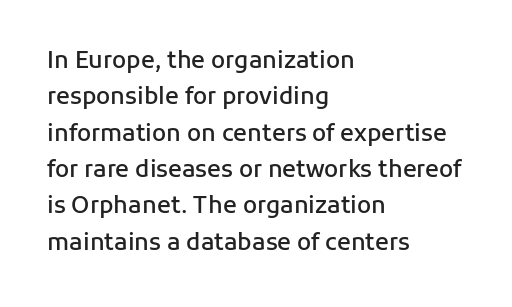
Q: Is the text bold? A: Semi-bold.
Q: Is the text italic (slanted)? A: No, it is upright.
Q: Is the text underlined? A: No.
Q: How is the paragraph aligned? A: Left-aligned.
Q: Is the spacing between letters normal or unusually wide? A: Normal.
Q: Is the spacing between lines tight, normal or loose? A: Normal.
